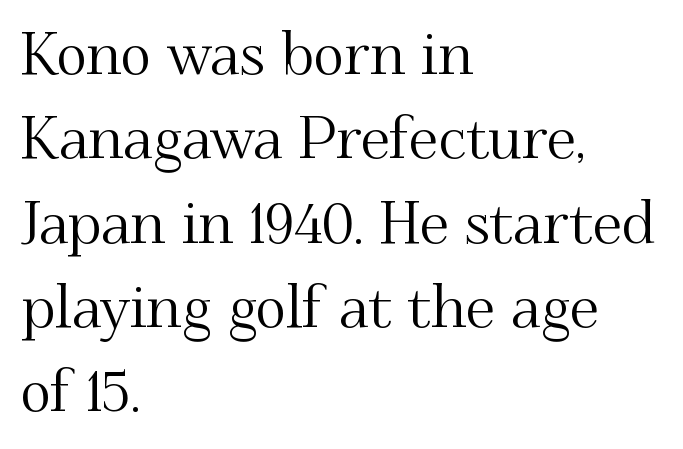
{"serif": "yes", "italic": "no", "width": "normal", "stroke_contrast": "medium", "x_height": "small", "monospaced": "no", "underline": "no", "align": "left", "line_spacing": "normal", "line_spacing_ratio": 1.43, "letter_spacing": "normal", "letter_spacing_em": 0.0, "glyph_px": 59}
